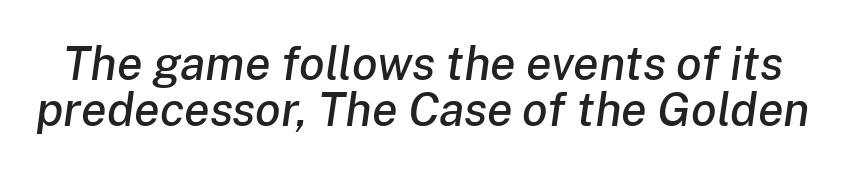
Q: Is the text italic (slanted)? A: Yes, it leans right by about 8 degrees.
Q: Is the text underlined? A: No.
Q: Is the spacing between letters normal or unusually wide? A: Normal.
Q: Is the spacing between lines tight, normal or loose? A: Tight.
Q: Width (condensed, normal, or wide)? A: Normal.
Q: Stroke contrast? A: Low.
Q: x-height? A: Medium.
Q: Monospaced? A: No.
